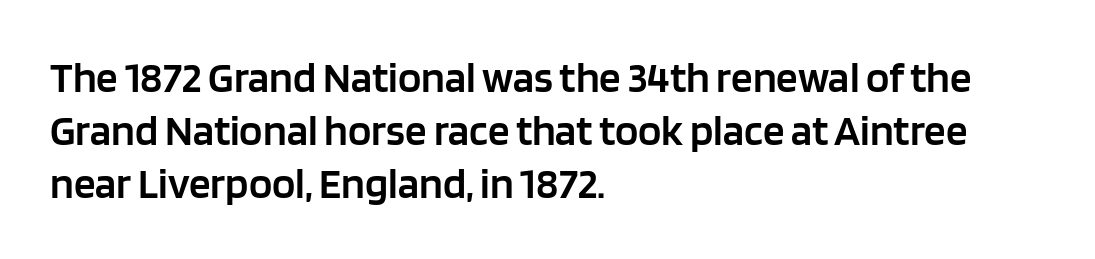
The image shows 43 px semibold sans-serif type, upright; set left-aligned, line spacing 1.23x, normal letter spacing, not underlined; low stroke contrast and a large x-height.
